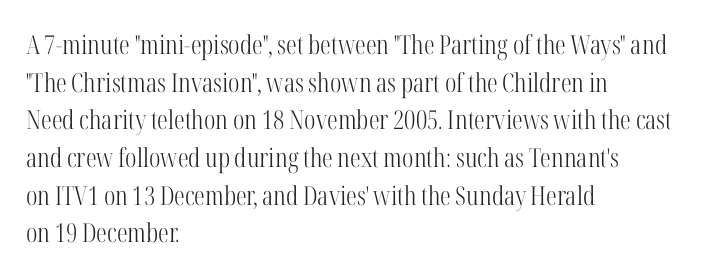
{"italic": "no", "bold": "no", "underline": "no", "align": "left", "line_spacing": "normal", "line_spacing_ratio": 1.45, "letter_spacing": "normal", "letter_spacing_em": 0.0, "glyph_px": 26}
